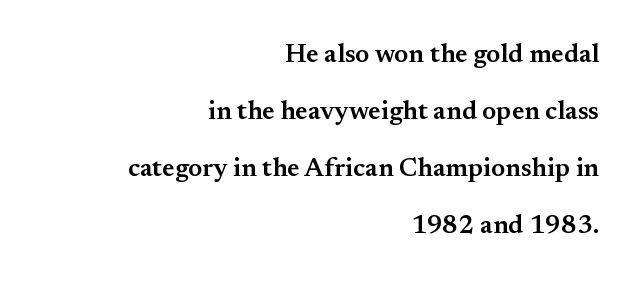
Q: Is the text bold? A: Semi-bold.
Q: Is the text italic (slanted)? A: No, it is upright.
Q: Is the text underlined? A: No.
Q: How is the paragraph aligned? A: Right-aligned.
Q: Is the spacing between letters normal or unusually wide? A: Normal.
Q: Is the spacing between lines tight, normal or loose? A: Loose.
